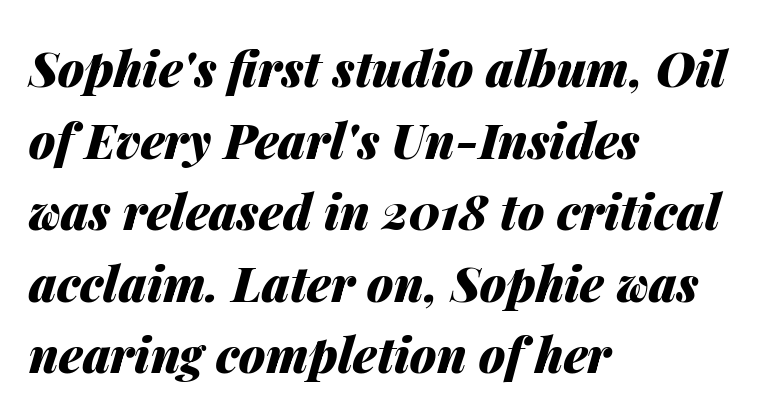
{"italic": "yes", "lean": "right", "slant_degrees": 14, "bold": "yes", "weight": "heavy", "width": "normal", "stroke_contrast": "medium", "x_height": "medium", "monospaced": "no", "underline": "no", "align": "left", "line_spacing": "normal", "line_spacing_ratio": 1.49, "letter_spacing": "normal", "letter_spacing_em": 0.0, "glyph_px": 48}
